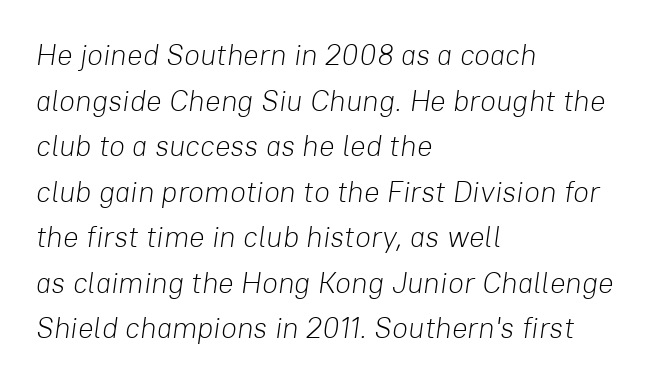
The image shows 29 px light type, italic (leaning right); set left-aligned, normal line spacing (1.57x), normal letter spacing, not underlined; low stroke contrast and a medium x-height.
